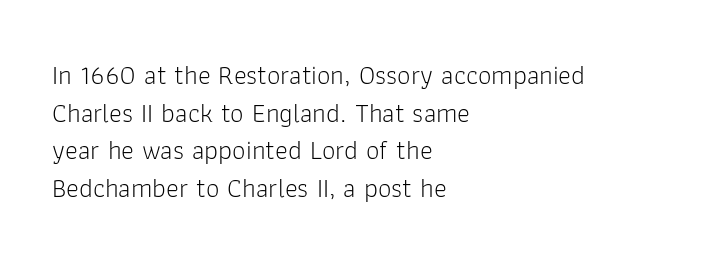
Q: Is the text bold? A: No.
Q: Is the text italic (slanted)? A: No, it is upright.
Q: Is the text underlined? A: No.
Q: How is the paragraph aligned? A: Left-aligned.
Q: Is the spacing between letters normal or unusually wide? A: Normal.
Q: Is the spacing between lines tight, normal or loose? A: Normal.
